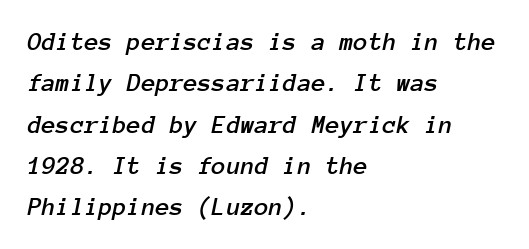
Q: Is the text italic (slanted)? A: Yes, it leans right by about 12 degrees.
Q: Is the text underlined? A: No.
Q: How is the paragraph aligned? A: Left-aligned.
Q: Is the spacing between letters normal or unusually wide? A: Normal.
Q: Is the spacing between lines tight, normal or loose? A: Normal.
